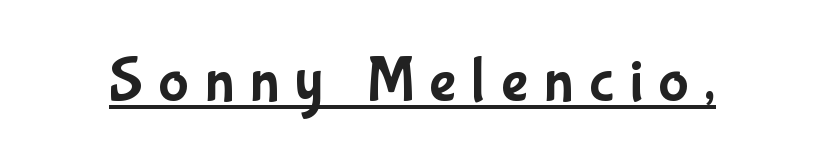
{"serif": "no", "italic": "no", "width": "condensed", "stroke_contrast": "low", "x_height": "medium", "monospaced": "no", "underline": "yes", "letter_spacing": "wide", "letter_spacing_em": 0.24, "glyph_px": 64}
